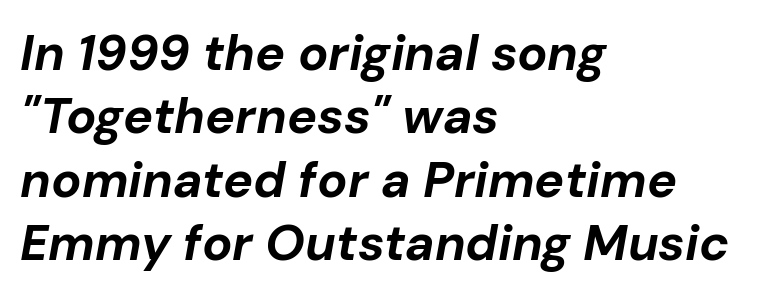
Words float on clear page, feet unadorned. Baseline-to-baseline distance is the conventional proportion of letter height. Does the weight exceed regular? Yes, all the way to bold. The text carries the slant typical of an italic or oblique font.
